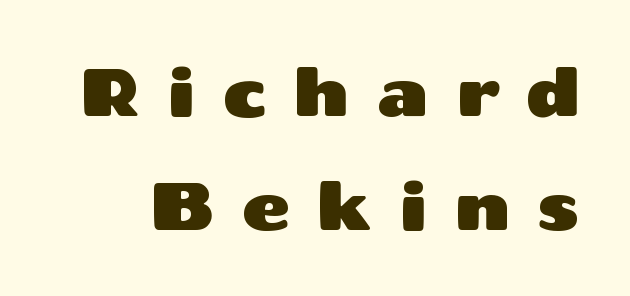
The image shows 66 px wide sans-serif type, upright; set line spacing 1.73x, unusually wide letter spacing (+0.4 em), not underlined; medium stroke contrast and a medium x-height.
